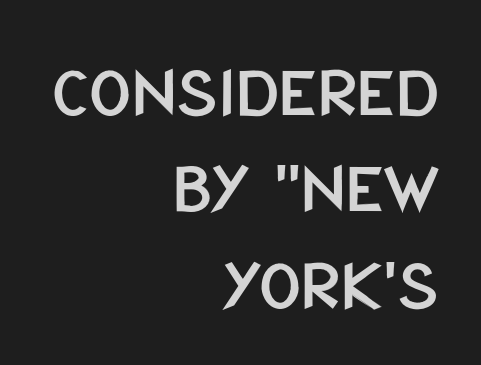
Q: Is the text italic (slanted)? A: No, it is upright.
Q: Is the typeface a serif or a sans-serif typeface? A: Sans-serif.
Q: Is the text underlined? A: No.
Q: How is the paragraph aligned? A: Right-aligned.
Q: Is the spacing between letters normal or unusually wide? A: Normal.
Q: Is the spacing between lines tight, normal or loose? A: Normal.
Q: Width (condensed, normal, or wide)? A: Condensed.
Q: Stroke contrast? A: Low.
Q: x-height? A: Large.
Q: Monospaced? A: No.
